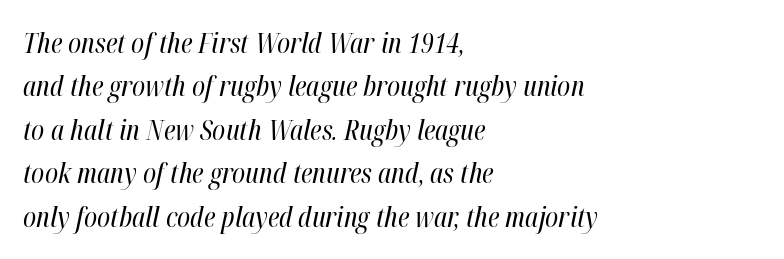
{"italic": "yes", "lean": "right", "slant_degrees": 12, "bold": "no", "weight": "regular", "width": "condensed", "stroke_contrast": "high", "x_height": "medium", "monospaced": "no", "underline": "no", "align": "left", "line_spacing": "normal", "line_spacing_ratio": 1.55, "letter_spacing": "normal", "letter_spacing_em": 0.0, "glyph_px": 28}
